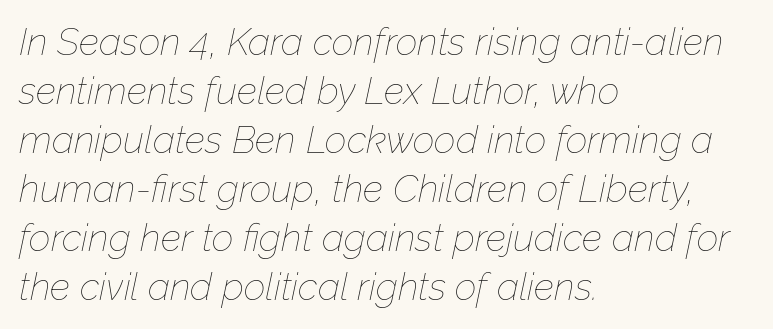
{"italic": "yes", "lean": "right", "slant_degrees": 12, "bold": "no", "weight": "thin", "width": "normal", "stroke_contrast": "low", "x_height": "medium", "monospaced": "no", "underline": "no", "align": "left", "line_spacing": "normal", "line_spacing_ratio": 1.29, "letter_spacing": "normal", "letter_spacing_em": 0.0, "glyph_px": 38}
